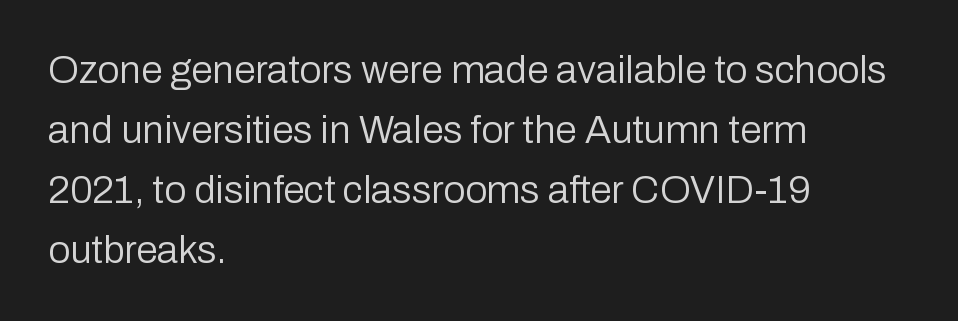
The image shows 39 px regular-weight sans-serif type, upright; set left-aligned, normal line spacing (1.54x), normal letter spacing, not underlined; low stroke contrast and a medium x-height.
